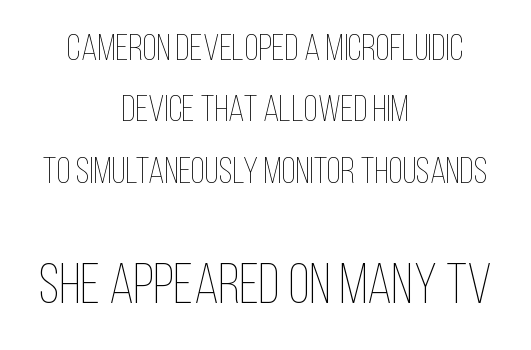
The type is set solid horizontally, with unmodified tracking. Each new line begins a customary step beneath the previous one. Scale increases going downward across the two blocks. Is this a fixed-width face? No — the glyphs have proportional, varying widths.
